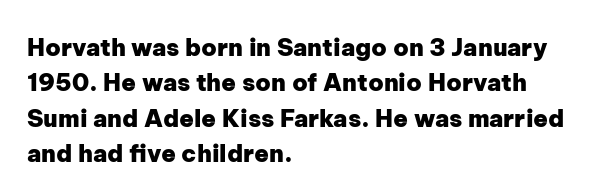
Q: Is the text bold? A: Yes.
Q: Is the text italic (slanted)? A: No, it is upright.
Q: Is the text underlined? A: No.
Q: How is the paragraph aligned? A: Left-aligned.
Q: Is the spacing between letters normal or unusually wide? A: Normal.
Q: Is the spacing between lines tight, normal or loose? A: Normal.
